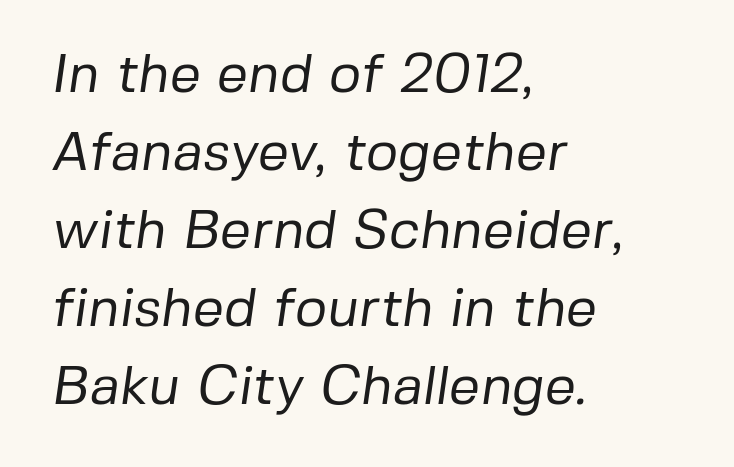
Notice how the passage keeps a crisp vertical edge on the left only. Heaviness? Minimal to ordinary, like unemphasized prose. The face used here is a sans, in the tradition of grotesques and geometrics. A clean baseline with only descenders dipping below it. Spacing between characters is what you'd get straight out of the box.
